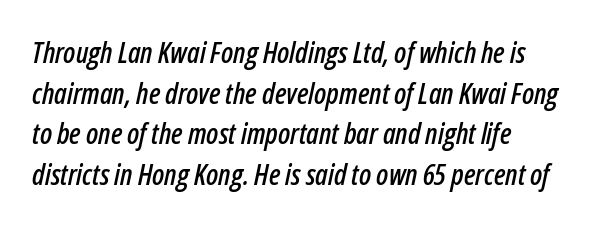
{"italic": "yes", "lean": "right", "slant_degrees": 12, "width": "condensed", "stroke_contrast": "low", "x_height": "medium", "monospaced": "no", "underline": "no", "align": "left", "line_spacing": "normal", "line_spacing_ratio": 1.4, "letter_spacing": "normal", "letter_spacing_em": 0.0, "glyph_px": 29}
